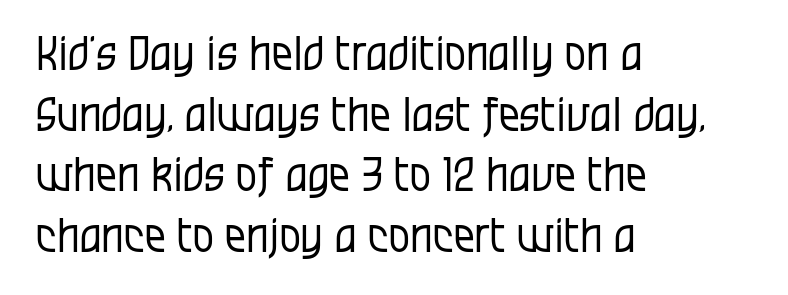
{"serif": "no", "italic": "no", "bold": "no", "weight": "regular", "width": "condensed", "stroke_contrast": "low", "x_height": "large", "monospaced": "no", "underline": "no", "align": "left", "line_spacing": "normal", "line_spacing_ratio": 1.29, "letter_spacing": "normal", "letter_spacing_em": 0.0, "glyph_px": 47}
